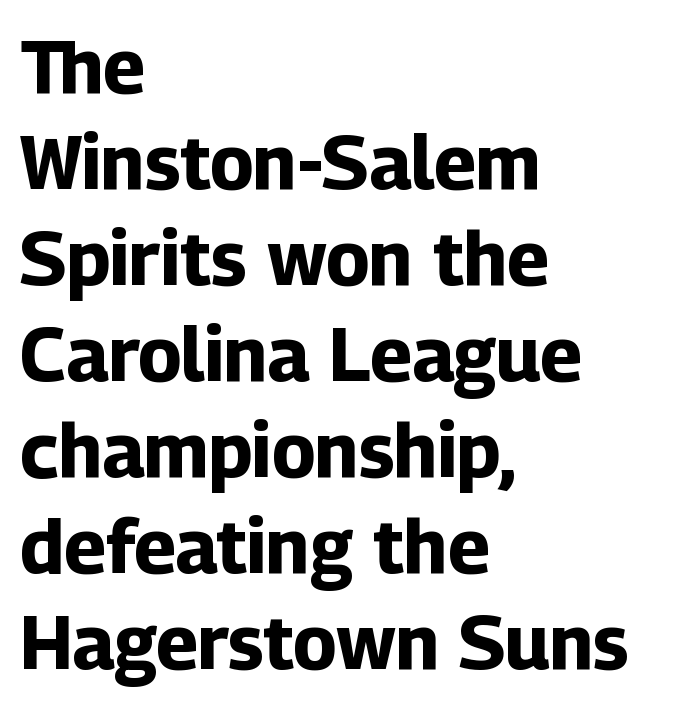
Proportional: the letters do not fall into vertical columns. Note: no serifs on the glyphs. The letters stand straight up with perfectly vertical stems. Descender tails drop into unmarked territory. Typeset ragged right — the left edge is the straight one.
